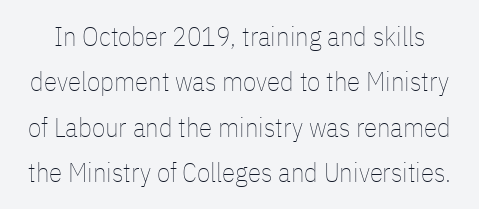
Q: Is the text bold? A: No.
Q: Is the text italic (slanted)? A: No, it is upright.
Q: Is the text underlined? A: No.
Q: Is the spacing between letters normal or unusually wide? A: Normal.
Q: Is the spacing between lines tight, normal or loose? A: Normal.
